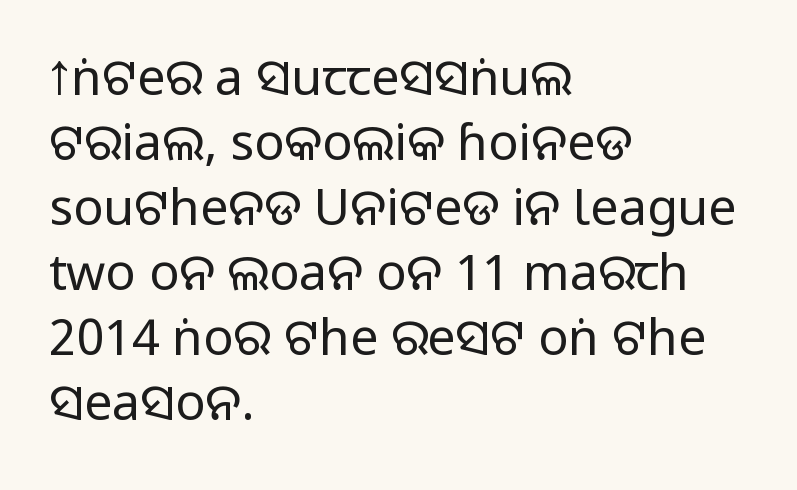
{"serif": "no", "italic": "no", "width": "normal", "stroke_contrast": "medium", "monospaced": "no", "underline": "no", "align": "left", "line_spacing": "normal", "line_spacing_ratio": 1.3, "letter_spacing": "normal", "letter_spacing_em": 0.0, "glyph_px": 50}
